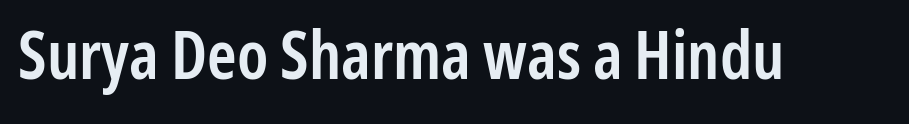
You could not count columns in this text — the font is proportionally spaced. The letters are semibold — heavier than regular but short of a full bold. Lines of text with bare space underneath. There is no visible air inserted between adjacent glyphs.
